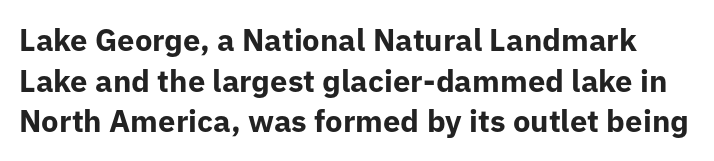
Q: Is the text bold? A: Yes.
Q: Is the text italic (slanted)? A: No, it is upright.
Q: Is the typeface a serif or a sans-serif typeface? A: Sans-serif.
Q: Is the text underlined? A: No.
Q: Is the spacing between letters normal or unusually wide? A: Normal.
Q: Is the spacing between lines tight, normal or loose? A: Normal.
Q: Width (condensed, normal, or wide)? A: Normal.
Q: Stroke contrast? A: Low.
Q: x-height? A: Medium.
Q: Monospaced? A: No.
